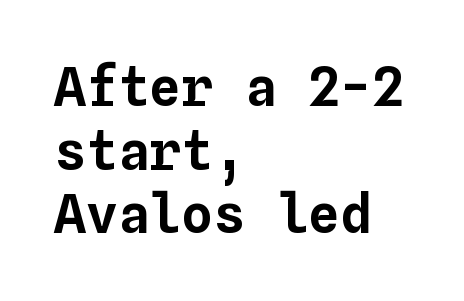
The image shows 53 px text type, upright, monospaced; set left-aligned, line spacing 1.2x, normal letter spacing, not underlined; low stroke contrast and a medium x-height.
